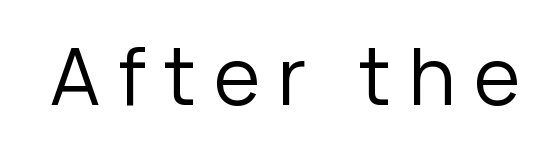
Q: Is the text bold? A: No.
Q: Is the text italic (slanted)? A: No, it is upright.
Q: Is the typeface a serif or a sans-serif typeface? A: Sans-serif.
Q: Is the text underlined? A: No.
Q: Is the spacing between letters normal or unusually wide? A: Unusually wide.
Q: Width (condensed, normal, or wide)? A: Normal.
Q: Stroke contrast? A: Low.
Q: x-height? A: Medium.
Q: Monospaced? A: No.
